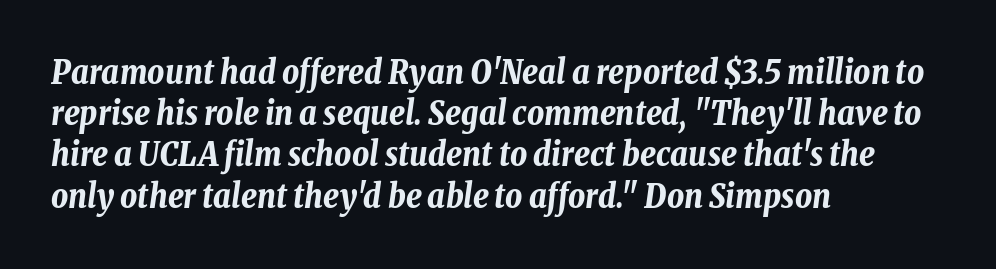
These lines sit exactly where default settings would place them. The passage shown leans; its letterforms are oblique. The font is running at its bold setting. No extra tracking has been applied to these lines. Compared with a centered layout, this one pins lines to the left instead.
